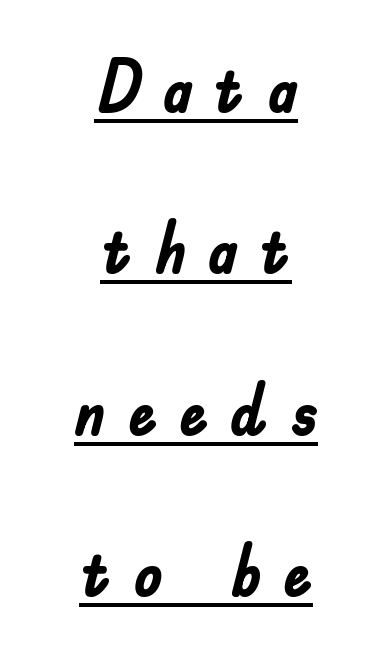
The tracking jumps out immediately: characters are airy and widely separated. The rendering uses a bold face; every stroke is thick and dark. Alignment: centered. These lines are rendered in a variable-pitch font. Leading: increased.
